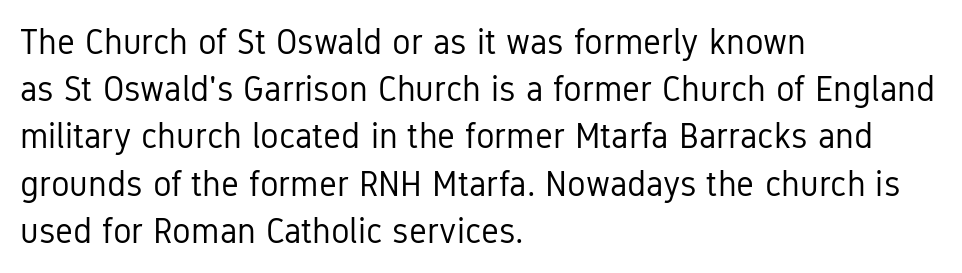
Q: Is the text bold? A: No.
Q: Is the text italic (slanted)? A: No, it is upright.
Q: Is the typeface a serif or a sans-serif typeface? A: Sans-serif.
Q: Is the text underlined? A: No.
Q: How is the paragraph aligned? A: Left-aligned.
Q: Is the spacing between letters normal or unusually wide? A: Normal.
Q: Is the spacing between lines tight, normal or loose? A: Normal.
Q: Width (condensed, normal, or wide)? A: Condensed.
Q: Stroke contrast? A: Low.
Q: x-height? A: Medium.
Q: Monospaced? A: No.
